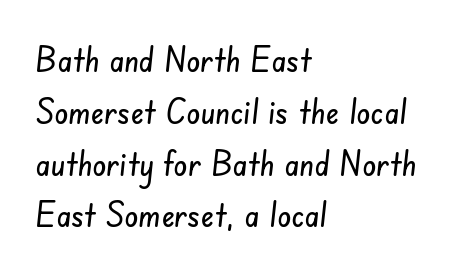
The image shows 35 px condensed sans-serif type; set left-aligned, normal line spacing (1.48x), normal letter spacing, not underlined; low stroke contrast and a small x-height.
